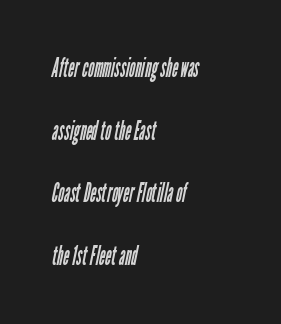
Q: Is the text bold? A: No.
Q: Is the text underlined? A: No.
Q: How is the paragraph aligned? A: Left-aligned.
Q: Is the spacing between letters normal or unusually wide? A: Normal.
Q: Is the spacing between lines tight, normal or loose? A: Loose.
